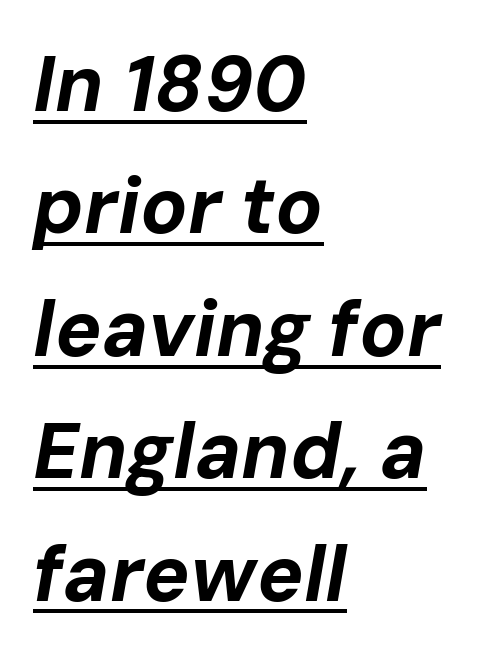
Q: Is the text bold? A: Yes.
Q: Is the text italic (slanted)? A: Yes, it leans right by about 10 degrees.
Q: Is the text underlined? A: Yes.
Q: How is the paragraph aligned? A: Left-aligned.
Q: Is the spacing between letters normal or unusually wide? A: Normal.
Q: Is the spacing between lines tight, normal or loose? A: Normal.
Q: Width (condensed, normal, or wide)? A: Normal.
Q: Stroke contrast? A: Low.
Q: x-height? A: Medium.
Q: Monospaced? A: No.
